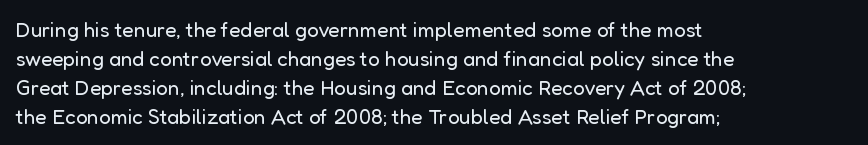
Letters rest on an invisible, unmarked baseline. Heaviness? Minimal to ordinary, like unemphasized prose. The rendering anchors every line to the left-hand side. The line-height multiplier appears to be the usual default.
